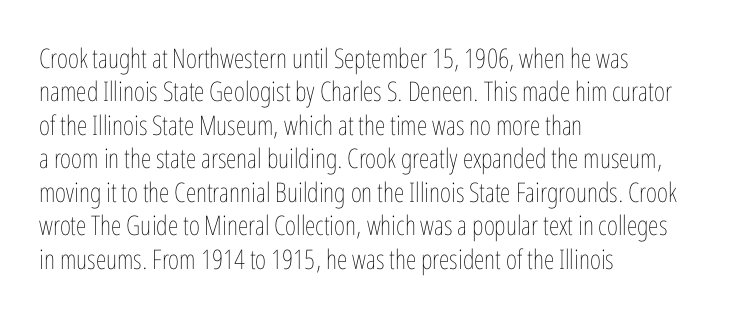
No letter is thick-stroked: the sample isn't bold. This rendering leaves character spacing at its baseline value. A bare baseline throughout the passage. Line beginnings align vertically; line endings do not. This sample uses an upright cut, with every glyph sitting square on the baseline.
